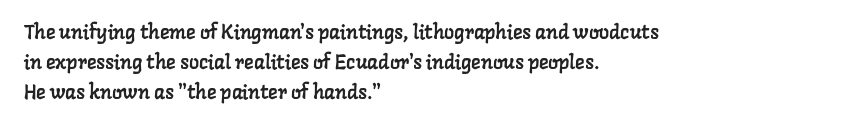
The image shows 20 px text type; set left-aligned, normal line spacing (1.5x), normal letter spacing, not underlined.
